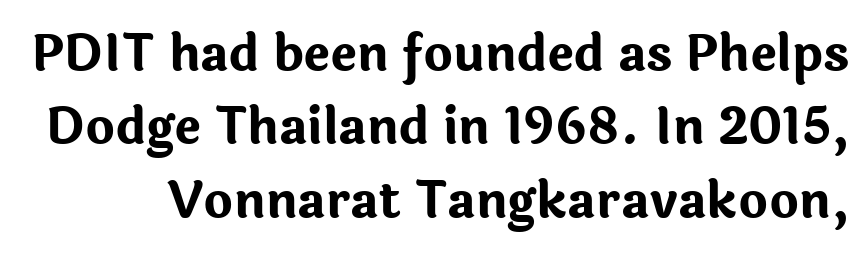
{"serif": "no", "italic": "no", "bold": "yes", "weight": "bold", "width": "normal", "stroke_contrast": "low", "x_height": "medium", "monospaced": "no", "underline": "no", "line_spacing": "normal", "line_spacing_ratio": 1.47, "letter_spacing": "normal", "letter_spacing_em": 0.0, "glyph_px": 50}
